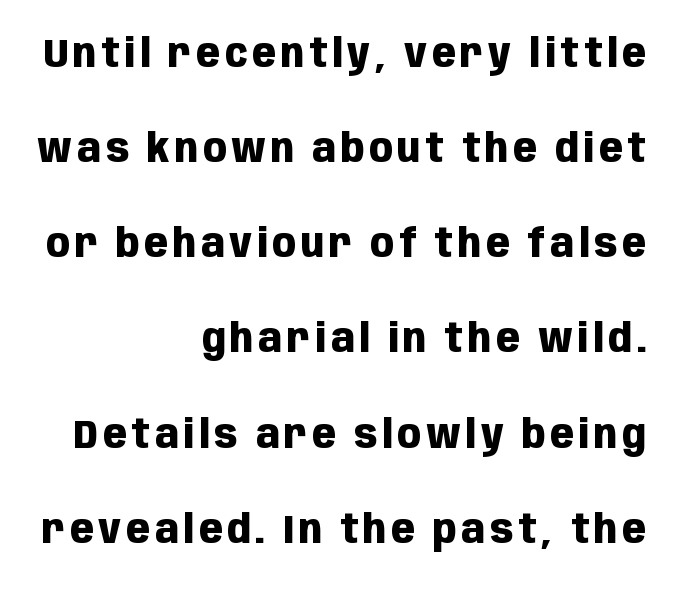
Nothing sits at the stroke ends, so this counts as sans-serif. Is the block centered? No — it sits flush against the right margin. Interline gaps are noticeably wide in this sample. Clear beneath every line of the passage. Here the designer chose a conventional face with non-uniform glyph widths. Does the lettering tilt? It doesn't — this is upright.
